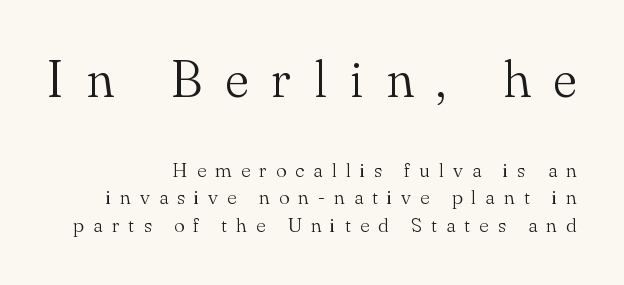
What stands out about the letter spacing? Its width — letters are far apart. Bigger letters appear in the top chunk; the bottom chunk is reduced. A light-to-regular cut is what we see here. Does the copy run flush right? Yes — the right margin is perfectly even.
